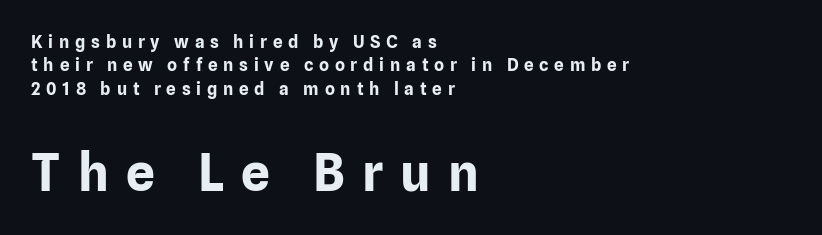
The image shows 51 px bold sans-serif type, upright; set left-aligned, normal line spacing (1.38x), unusually wide letter spacing (+0.34 em), not underlined; the second (bottom) block is 3.0x larger; low stroke contrast and a medium x-height.
